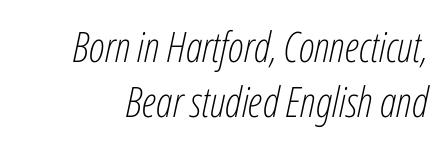
The letterforms sit at book weight or below. You could not count columns in this text — the font is proportionally spaced. The face used here has a pronounced slope to its letters. Each word holds together tightly as a unit, with standard inter-letter gaps. This rendering features lettering with no underline.
